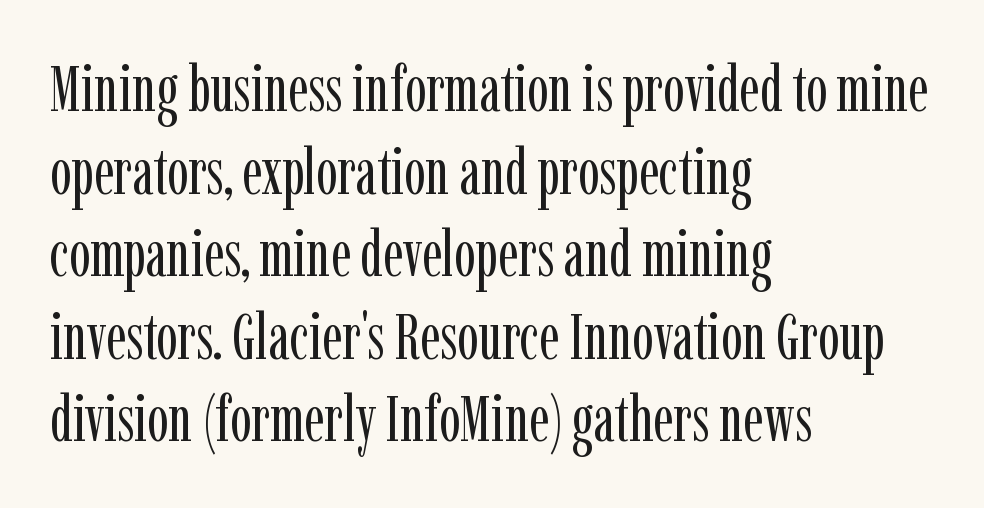
Regarding leading, the lines here are spaced in the standard way. Regarding serifs, this sample has them. The passage shown is typed in a proportional face where columns would drift. Honestly, there is no underline to notice here at all. What stands out about the letter spacing? Nothing — it is the standard amount.
